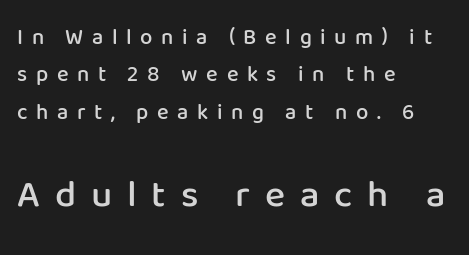
Size hierarchy here favors the trailing block over the leading one. The lines are quadded left. The type sits square on the baseline with zero lean. This sample keeps an unexceptional amount of space between lines. Is this a fixed-width face? No — the glyphs have proportional, varying widths. Classification — sans serif.
